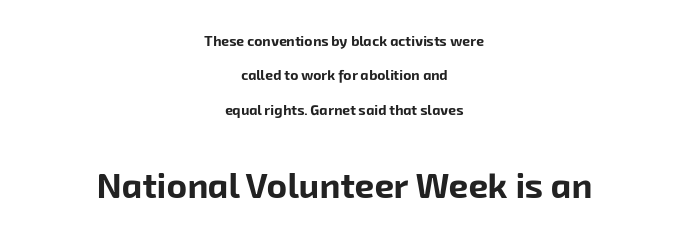
The words here are not underlined. Character widths vary here, with narrow letters taking less room than wide ones. I'd call this a sans setting — the letters go barefoot. Nobody touched the tracking dial on this one.
